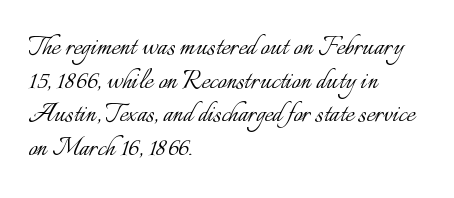
Q: Is the text bold? A: No.
Q: Is the text italic (slanted)? A: Yes.
Q: Is the text underlined? A: No.
Q: How is the paragraph aligned? A: Left-aligned.
Q: Is the spacing between letters normal or unusually wide? A: Normal.
Q: Is the spacing between lines tight, normal or loose? A: Tight.
Q: Width (condensed, normal, or wide)? A: Normal.
Q: Stroke contrast? A: Low.
Q: x-height? A: Small.
Q: Monospaced? A: No.
